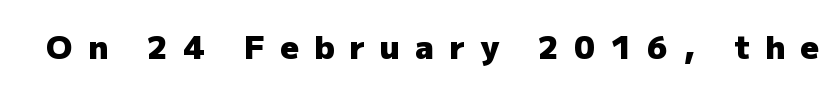
The image shows 32 px heavy sans-serif type, upright; set unusually wide letter spacing (+0.48 em), not underlined; low stroke contrast and a medium x-height.
